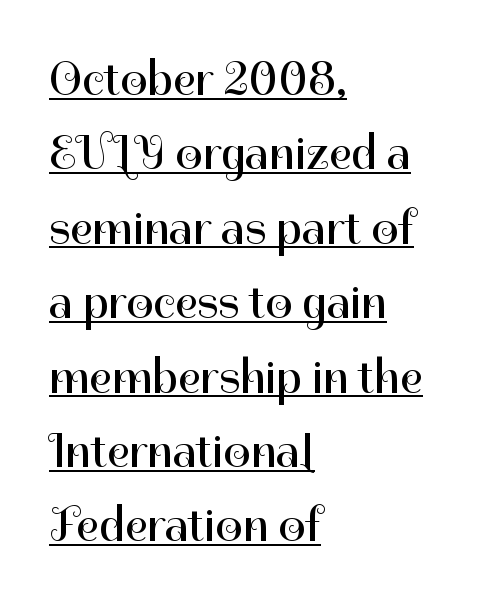
The image shows 48 px regular-weight sans-serif type, upright; set left-aligned, normal line spacing (1.55x), normal letter spacing, underlined; high stroke contrast and a medium x-height.
